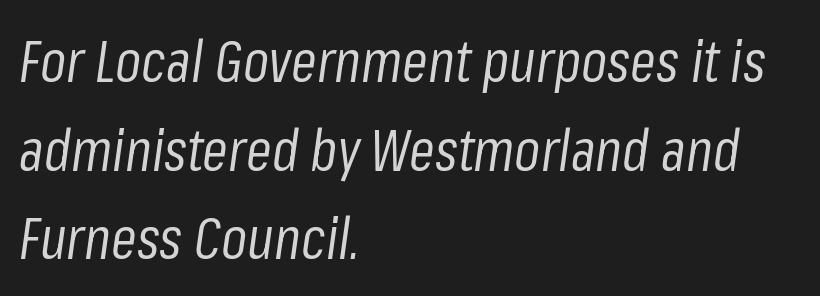
Only glyphs here, with clear space below each row. The passage shown is typed in a proportional face where columns would drift. How are the letters spaced? Ordinarily, with no added tracking. Unbolded letterforms with no extra heft. In CSS terms this would be text-align: left. This block has exactly the height ordinary leading produces.
